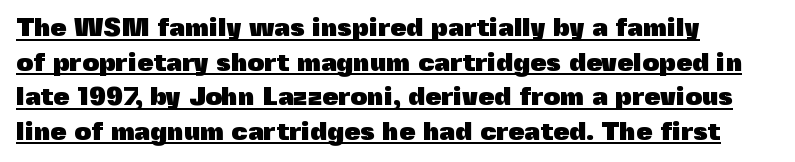
Q: Is the text bold? A: Yes.
Q: Is the text italic (slanted)? A: No, it is upright.
Q: Is the text underlined? A: Yes.
Q: How is the paragraph aligned? A: Left-aligned.
Q: Is the spacing between letters normal or unusually wide? A: Normal.
Q: Is the spacing between lines tight, normal or loose? A: Normal.
